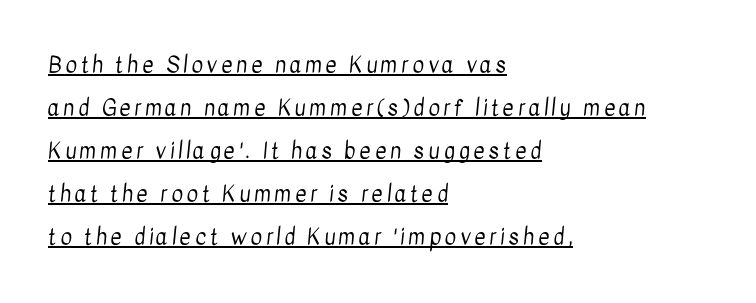
{"bold": "no", "underline": "yes", "align": "left", "line_spacing": "loose", "line_spacing_ratio": 1.96, "glyph_px": 22}
